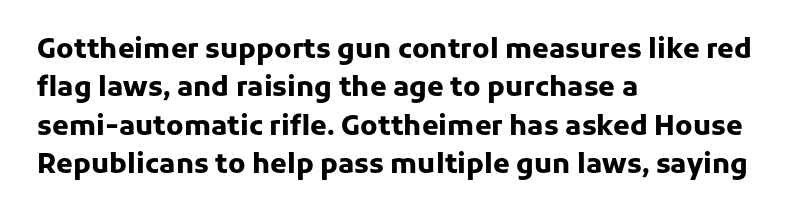
The image shows 27 px bold type, upright; set left-aligned, normal line spacing (1.42x), normal letter spacing, not underlined.
